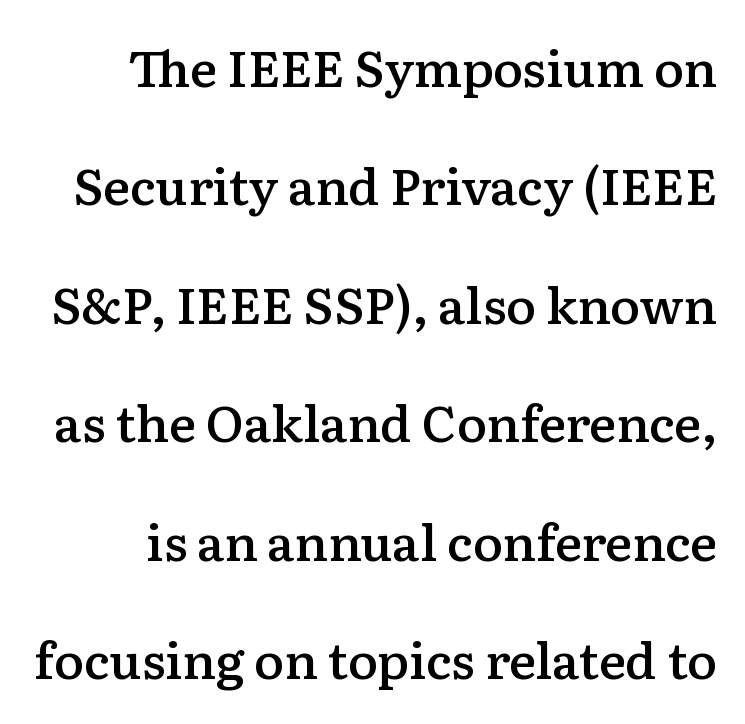
Q: Is the text bold? A: Semi-bold.
Q: Is the text italic (slanted)? A: No, it is upright.
Q: Is the typeface a serif or a sans-serif typeface? A: Serif.
Q: Is the text underlined? A: No.
Q: Is the spacing between letters normal or unusually wide? A: Normal.
Q: Is the spacing between lines tight, normal or loose? A: Loose.
Q: Width (condensed, normal, or wide)? A: Normal.
Q: Stroke contrast? A: Low.
Q: x-height? A: Medium.
Q: Monospaced? A: No.
